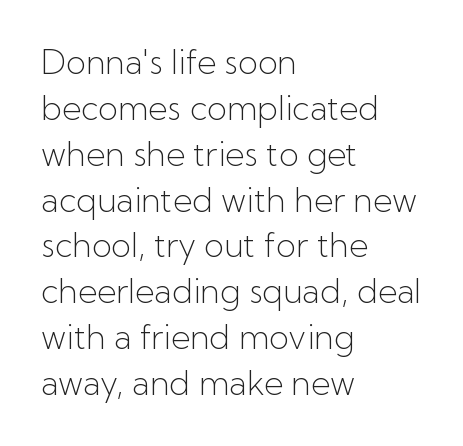
Q: Is the text bold? A: No.
Q: Is the text italic (slanted)? A: No, it is upright.
Q: Is the typeface a serif or a sans-serif typeface? A: Sans-serif.
Q: Is the text underlined? A: No.
Q: How is the paragraph aligned? A: Left-aligned.
Q: Is the spacing between letters normal or unusually wide? A: Normal.
Q: Is the spacing between lines tight, normal or loose? A: Normal.
Q: Width (condensed, normal, or wide)? A: Normal.
Q: Stroke contrast? A: Low.
Q: x-height? A: Medium.
Q: Monospaced? A: No.
